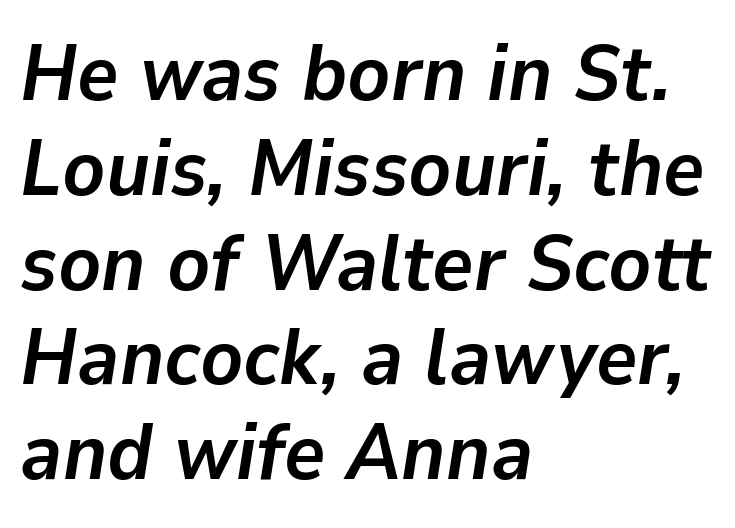
How are the letters spaced? Ordinarily, with no added tracking. The rendering uses a bold face; every stroke is thick and dark. Clear beneath every line of the passage. Short and long lines alike share a common starting point at left. Varying glyph widths throughout — classic text-font behaviour.
